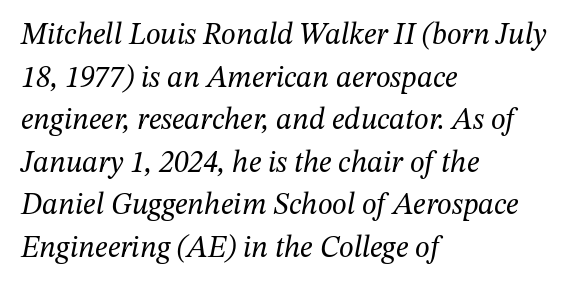
Yep, those are serifs on the letters. Whoever set this chose a conventional vertical rhythm. Observe the ordinary spacing: letters are neighbours, not strangers. The text carries the slant typical of an italic or oblique font. Where is the straight margin? On the left. Is this a fixed-width face? No — the glyphs have proportional, varying widths.
